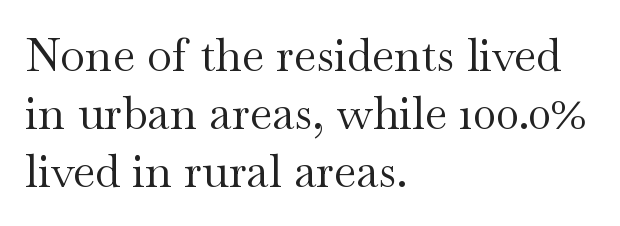
Q: Is the text bold? A: No.
Q: Is the text italic (slanted)? A: No, it is upright.
Q: Is the typeface a serif or a sans-serif typeface? A: Serif.
Q: Is the text underlined? A: No.
Q: How is the paragraph aligned? A: Left-aligned.
Q: Is the spacing between letters normal or unusually wide? A: Normal.
Q: Is the spacing between lines tight, normal or loose? A: Normal.
Q: Width (condensed, normal, or wide)? A: Wide.
Q: Stroke contrast? A: Medium.
Q: x-height? A: Small.
Q: Monospaced? A: No.
